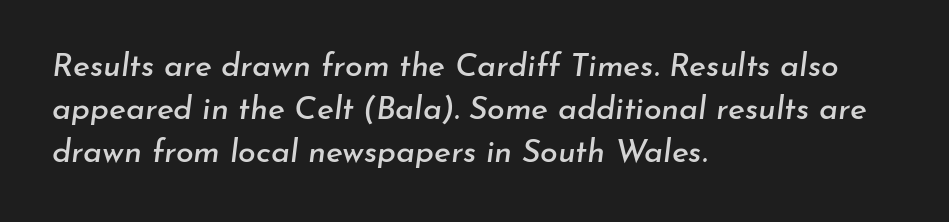
Is this a fixed-width face? No — the glyphs have proportional, varying widths. Characters follow at the spacing the type designer built in. The lettering tilts uniformly, giving the passage an italic look. Each new line begins a customary step beneath the previous one. The glyphs are unaccompanied by any horizontal stroke below them.
